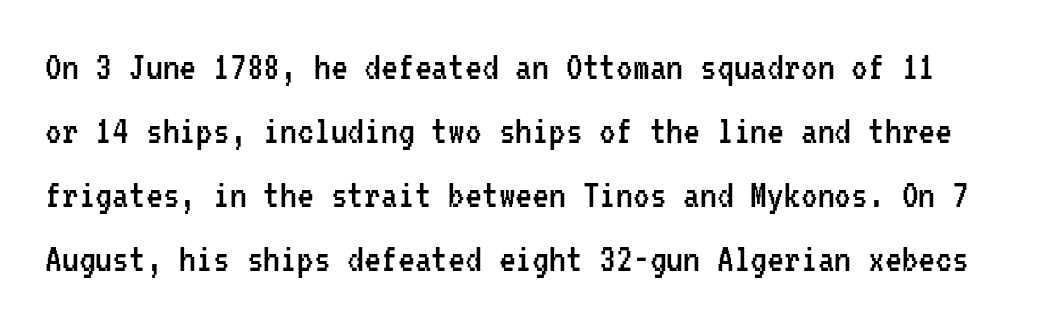
Q: Is the text bold? A: No.
Q: Is the text italic (slanted)? A: No, it is upright.
Q: Is the typeface a serif or a sans-serif typeface? A: Sans-serif.
Q: Is the text underlined? A: No.
Q: Is the spacing between letters normal or unusually wide? A: Normal.
Q: Is the spacing between lines tight, normal or loose? A: Normal.
Q: Width (condensed, normal, or wide)? A: Condensed.
Q: Stroke contrast? A: Low.
Q: x-height? A: Medium.
Q: Monospaced? A: Yes.
